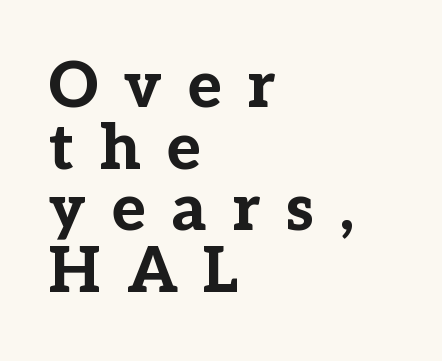
The image shows 63 px bold serif type, upright; set left-aligned, tight line spacing (0.98x), unusually wide letter spacing (+0.41 em), not underlined; low stroke contrast and a medium x-height.
